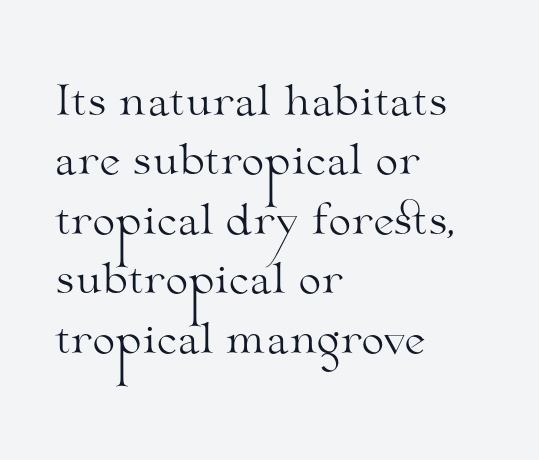
{"serif": "yes", "italic": "no", "bold": "no", "weight": "light", "width": "wide", "stroke_contrast": "medium", "x_height": "small", "monospaced": "no", "underline": "no", "align": "left", "line_spacing": "normal", "line_spacing_ratio": 1.45, "letter_spacing": "normal", "letter_spacing_em": 0.0, "glyph_px": 41}
